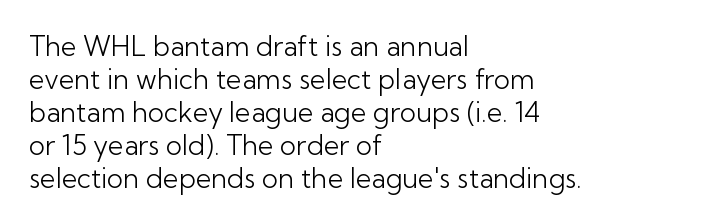
Q: Is the text bold? A: No.
Q: Is the text italic (slanted)? A: No, it is upright.
Q: Is the text underlined? A: No.
Q: How is the paragraph aligned? A: Left-aligned.
Q: Is the spacing between letters normal or unusually wide? A: Normal.
